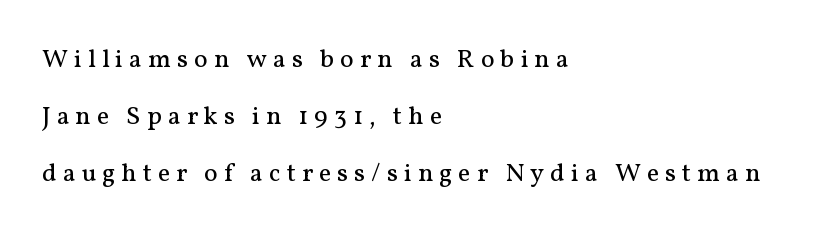
Q: Is the text bold? A: No.
Q: Is the text italic (slanted)? A: No, it is upright.
Q: Is the text underlined? A: No.
Q: How is the paragraph aligned? A: Left-aligned.
Q: Is the spacing between letters normal or unusually wide? A: Unusually wide.
Q: Is the spacing between lines tight, normal or loose? A: Loose.
